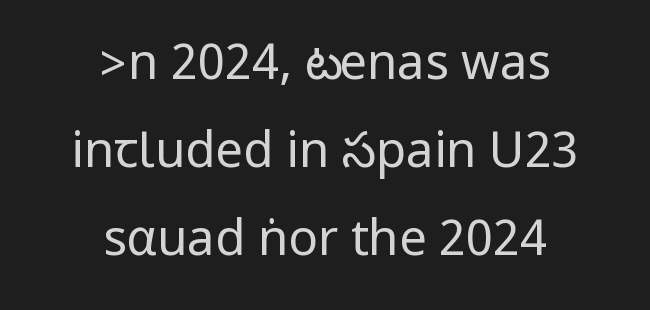
Q: Is the text bold? A: No.
Q: Is the text italic (slanted)? A: No, it is upright.
Q: Is the typeface a serif or a sans-serif typeface? A: Sans-serif.
Q: Is the text underlined? A: No.
Q: How is the paragraph aligned? A: Centered.
Q: Is the spacing between letters normal or unusually wide? A: Normal.
Q: Width (condensed, normal, or wide)? A: Condensed.
Q: Stroke contrast? A: Low.
